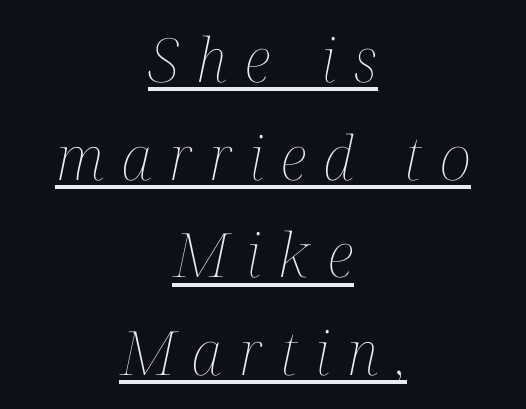
Q: Is the text bold? A: No.
Q: Is the text italic (slanted)? A: Yes, it leans right by about 12 degrees.
Q: Is the text underlined? A: Yes.
Q: How is the paragraph aligned? A: Centered.
Q: Is the spacing between letters normal or unusually wide? A: Unusually wide.
Q: Is the spacing between lines tight, normal or loose? A: Normal.
Q: Width (condensed, normal, or wide)? A: Condensed.
Q: Stroke contrast? A: Medium.
Q: x-height? A: Medium.
Q: Monospaced? A: No.
